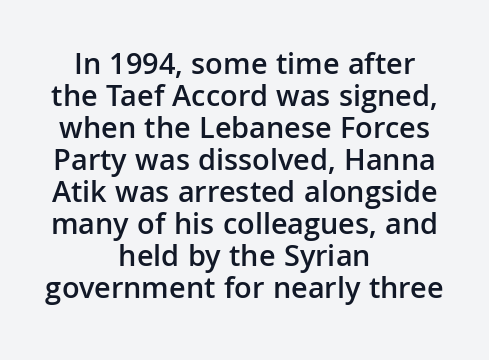
Q: Is the text bold? A: Semi-bold.
Q: Is the text italic (slanted)? A: No, it is upright.
Q: Is the typeface a serif or a sans-serif typeface? A: Sans-serif.
Q: Is the text underlined? A: No.
Q: How is the paragraph aligned? A: Centered.
Q: Is the spacing between letters normal or unusually wide? A: Normal.
Q: Is the spacing between lines tight, normal or loose? A: Tight.
Q: Width (condensed, normal, or wide)? A: Normal.
Q: Stroke contrast? A: Low.
Q: x-height? A: Medium.
Q: Monospaced? A: No.
